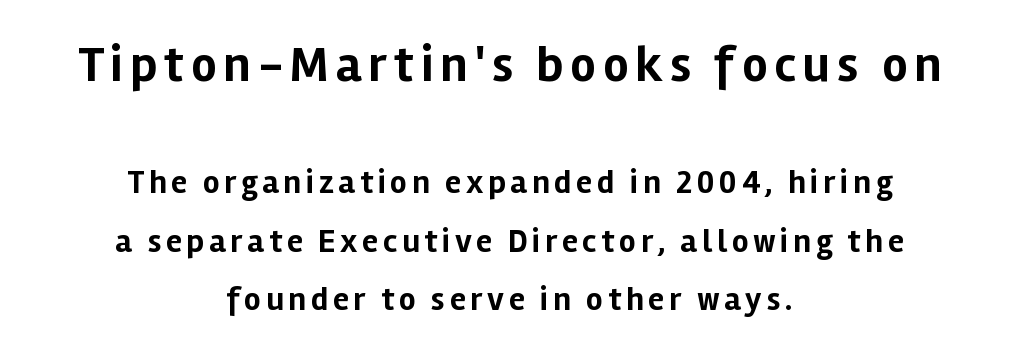
The image shows 50 px bold sans-serif type, upright; set centered, line spacing 1.77x, not underlined; the first (top) block is 1.52x larger; low stroke contrast and a medium x-height.
